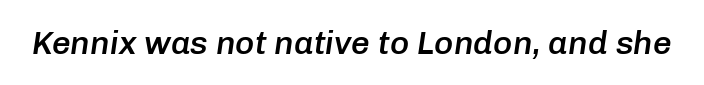
The image shows 33 px semibold type, italic (leaning right); set normal letter spacing, not underlined; low stroke contrast and a medium x-height.
